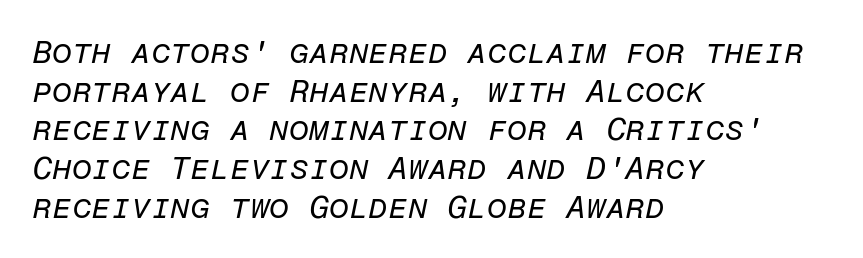
The image shows 32 px regular-weight type, italic (leaning right), monospaced; set left-aligned, line spacing 1.21x, normal letter spacing, not underlined; low stroke contrast and a medium x-height.
